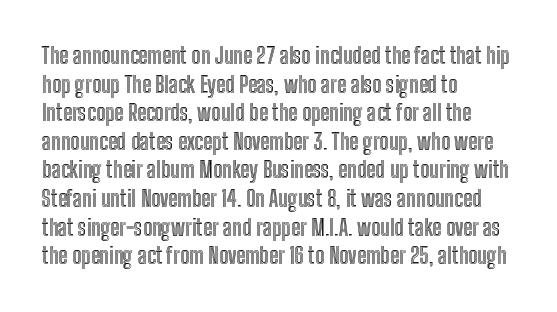
The image shows 22 px text type, upright; set left-aligned, normal line spacing (1.3x), normal letter spacing, not underlined.
